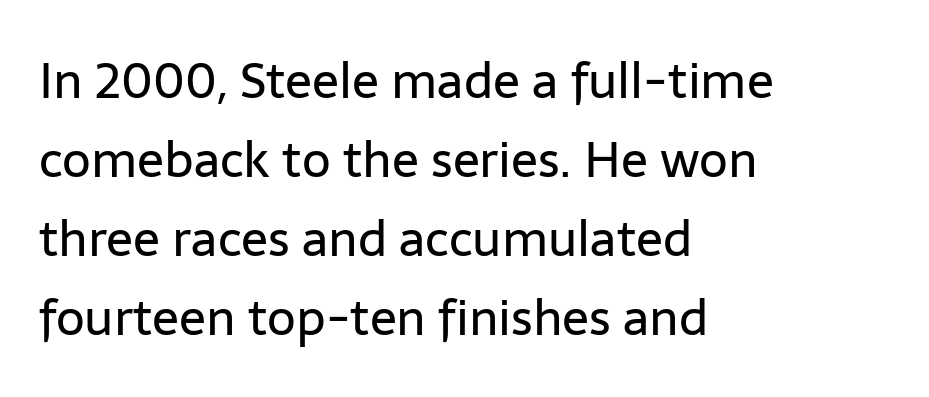
Q: Is the text bold? A: No.
Q: Is the text italic (slanted)? A: No, it is upright.
Q: Is the typeface a serif or a sans-serif typeface? A: Sans-serif.
Q: Is the text underlined? A: No.
Q: How is the paragraph aligned? A: Left-aligned.
Q: Is the spacing between letters normal or unusually wide? A: Normal.
Q: Is the spacing between lines tight, normal or loose? A: Normal.
Q: Width (condensed, normal, or wide)? A: Normal.
Q: Stroke contrast? A: Low.
Q: x-height? A: Medium.
Q: Monospaced? A: No.
